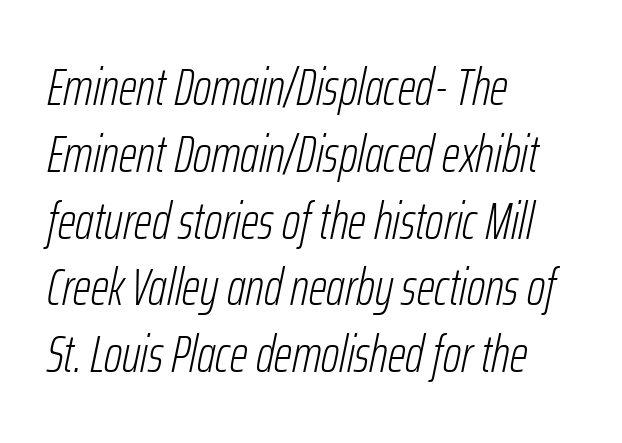
Q: Is the text bold? A: No.
Q: Is the text italic (slanted)? A: Yes, it leans right by about 12 degrees.
Q: Is the text underlined? A: No.
Q: How is the paragraph aligned? A: Left-aligned.
Q: Is the spacing between letters normal or unusually wide? A: Normal.
Q: Is the spacing between lines tight, normal or loose? A: Normal.
Q: Width (condensed, normal, or wide)? A: Condensed.
Q: Stroke contrast? A: Low.
Q: x-height? A: Medium.
Q: Monospaced? A: No.
